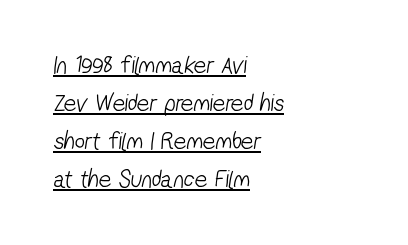
Q: Is the text bold? A: No.
Q: Is the text underlined? A: Yes.
Q: How is the paragraph aligned? A: Left-aligned.
Q: Is the spacing between letters normal or unusually wide? A: Normal.
Q: Is the spacing between lines tight, normal or loose? A: Normal.
